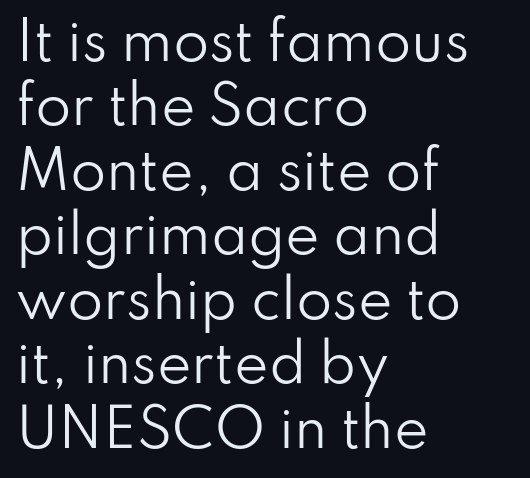
Each letter keeps its own natural width here, so spacing adapts to shape. Observe the ordinary spacing: letters are neighbours, not strangers. Caption: face not bold, strokes unweighted. The specimen omits any rule beneath the text block's lines. Type style note: lacks serifs. A classic flush-left, rag-right setting is used for this passage.
